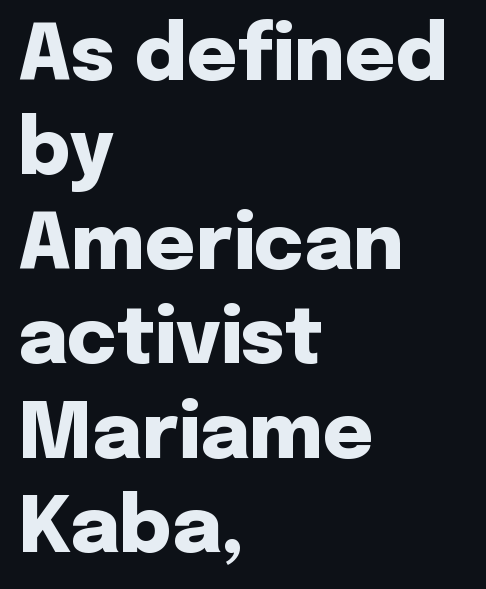
You could call the tracking neutral — neither tight nor loose. Serif or sans? Sans — the stroke terminals are bare. The letters advance in unequal steps, a hallmark of proportional type. The face used here has the dense, thick strokes of a bold.
